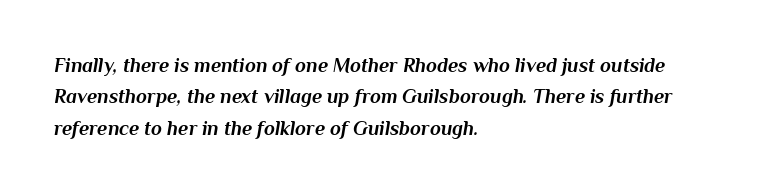
The font is running at its bold setting. Plain, unruled lines of type. An italicized treatment has been applied to the whole sample. Compared with typical paragraphs, the rows here are spaced about the same. Layout note: lines flush left.
